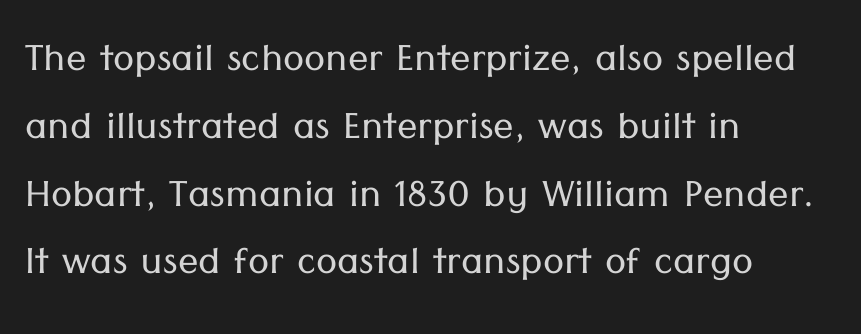
The lines in this sample share a left origin and differ only in where they stop. Tall strokes in this sample are plumb rather than angled. Letters rest on an invisible, unmarked baseline. Note the varied advance widths — an 'i' is clearly narrower than an 'm'.
